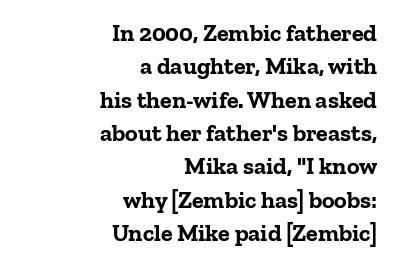
{"italic": "no", "bold": "yes", "underline": "no", "align": "right", "line_spacing": "normal", "line_spacing_ratio": 1.39, "letter_spacing": "normal", "letter_spacing_em": 0.0, "glyph_px": 24}
